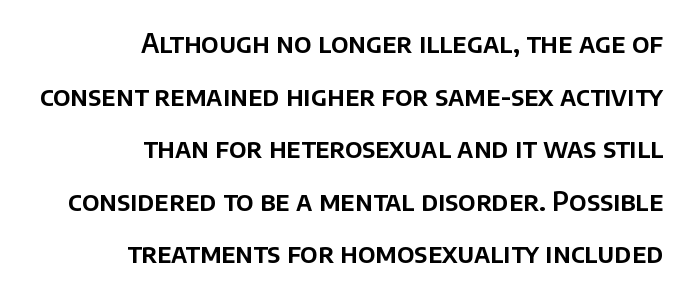
{"italic": "no", "underline": "no", "align": "right", "line_spacing": "loose", "line_spacing_ratio": 2.02, "letter_spacing": "normal", "letter_spacing_em": 0.0, "glyph_px": 26}
